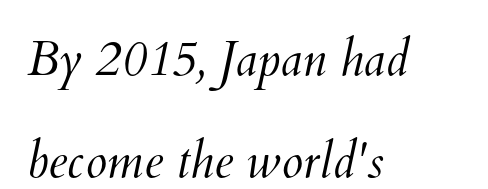
The image shows 49 px light type; set left-aligned, loose line spacing (2.08x), normal letter spacing, not underlined; medium stroke contrast and a small x-height.
